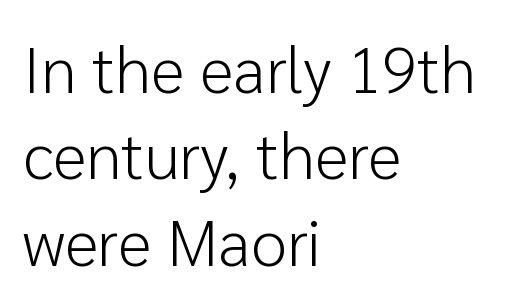
{"serif": "no", "italic": "no", "bold": "no", "weight": "light", "width": "normal", "stroke_contrast": "low", "x_height": "medium", "monospaced": "no", "underline": "no", "align": "left", "line_spacing": "normal", "line_spacing_ratio": 1.33, "letter_spacing": "normal", "letter_spacing_em": 0.0, "glyph_px": 65}
